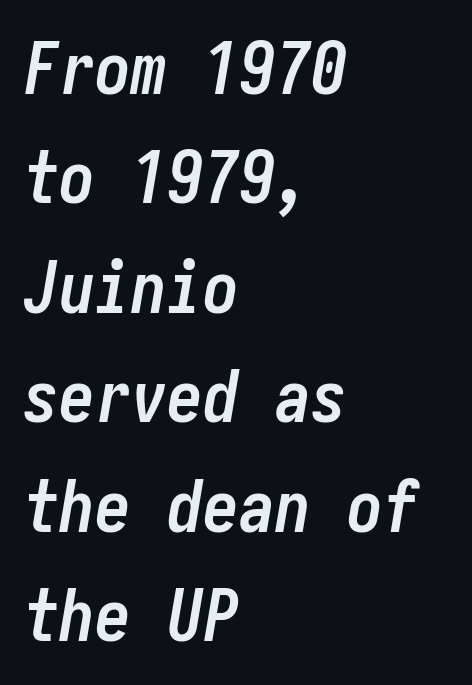
Q: Is the text bold? A: Yes.
Q: Is the text italic (slanted)? A: Yes, it leans right by about 10 degrees.
Q: Is the text underlined? A: No.
Q: How is the paragraph aligned? A: Left-aligned.
Q: Is the spacing between letters normal or unusually wide? A: Normal.
Q: Is the spacing between lines tight, normal or loose? A: Normal.
Q: Width (condensed, normal, or wide)? A: Condensed.
Q: Stroke contrast? A: Low.
Q: x-height? A: Medium.
